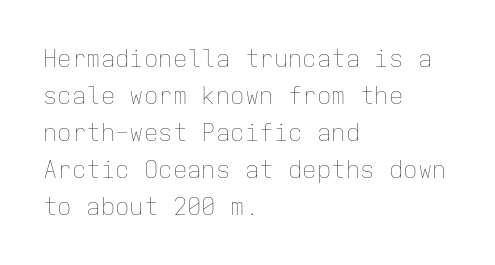
Vertical strokes here are truly vertical. Every row of glyphs begins at an identical x-position on the left. Between one letter and the next there's only the usual sliver of space. Only glyphs here, with clear space below each row.
